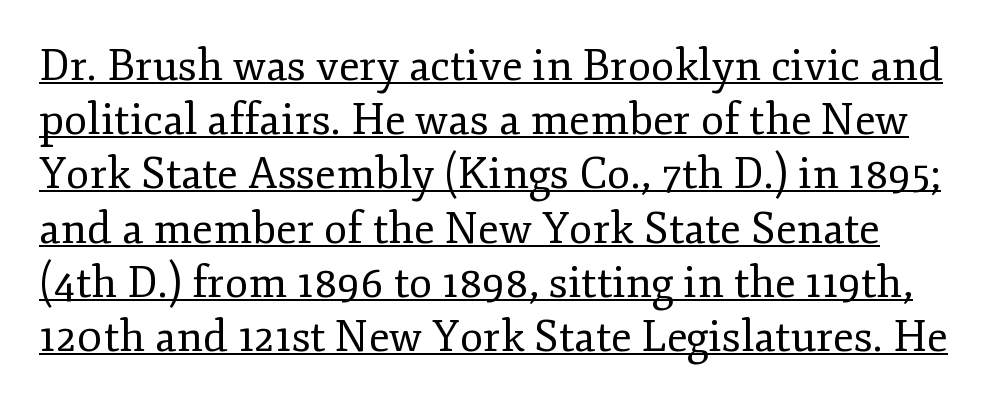
The image shows 43 px regular-weight serif type, upright; set normal line spacing (1.26x), normal letter spacing, underlined; low stroke contrast and a small x-height.
